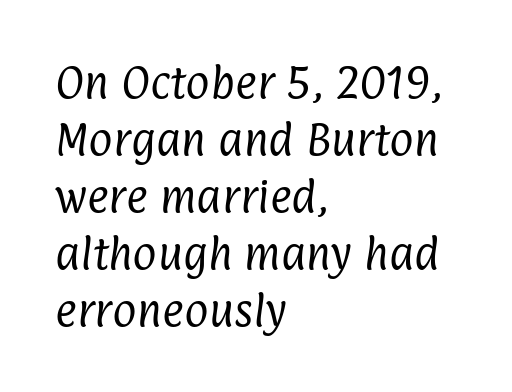
The image shows 37 px regular-weight, condensed sans-serif type; set left-aligned, normal line spacing (1.54x), normal letter spacing, not underlined; low stroke contrast and a medium x-height.
